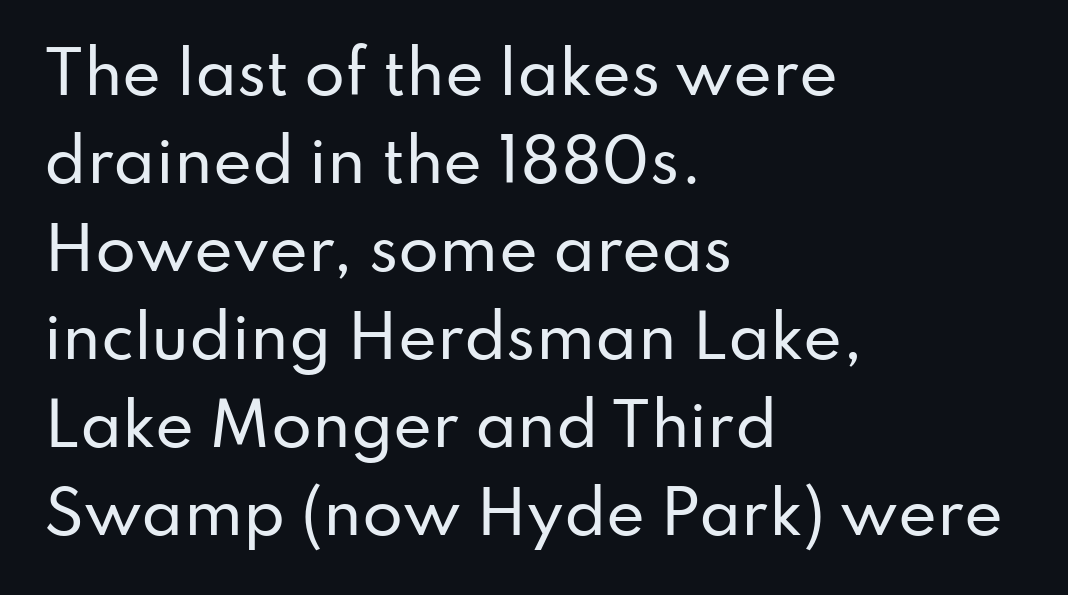
{"serif": "no", "italic": "no", "width": "normal", "stroke_contrast": "low", "x_height": "small", "monospaced": "no", "underline": "no", "align": "left", "line_spacing": "normal", "line_spacing_ratio": 1.49, "letter_spacing": "normal", "letter_spacing_em": 0.0, "glyph_px": 59}
